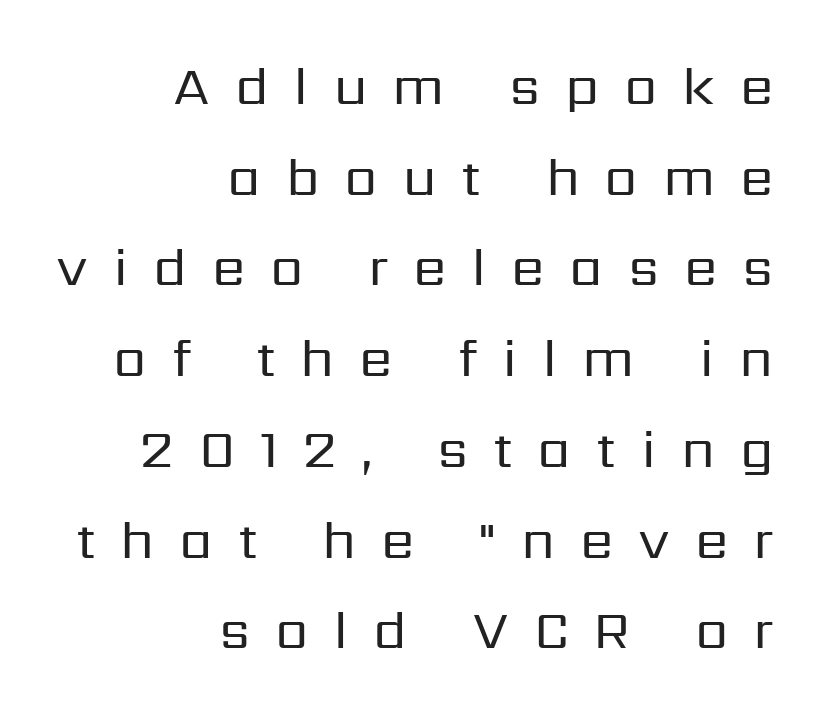
The image shows 54 px regular-weight sans-serif type, upright; set right-aligned, normal line spacing (1.68x), unusually wide letter spacing (+0.46 em), not underlined; low stroke contrast and a medium x-height.
